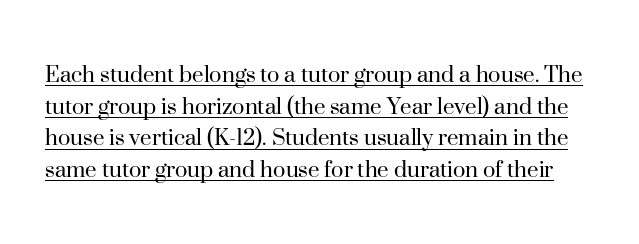
The image shows 26 px text type, upright; set line spacing 1.22x, normal letter spacing, underlined.
